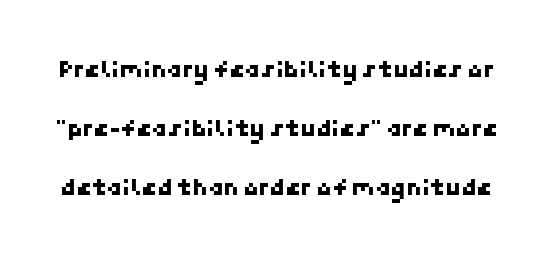
Q: Is the text underlined? A: No.
Q: Is the spacing between letters normal or unusually wide? A: Normal.
Q: Is the spacing between lines tight, normal or loose? A: Loose.
